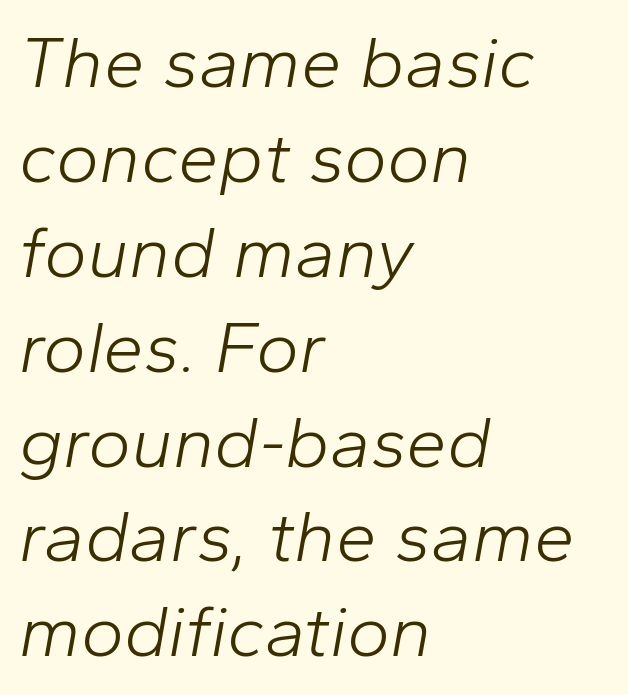
Q: Is the text bold? A: No.
Q: Is the text italic (slanted)? A: Yes, it leans right by about 10 degrees.
Q: Is the text underlined? A: No.
Q: How is the paragraph aligned? A: Left-aligned.
Q: Is the spacing between letters normal or unusually wide? A: Normal.
Q: Is the spacing between lines tight, normal or loose? A: Normal.
Q: Width (condensed, normal, or wide)? A: Normal.
Q: Stroke contrast? A: Low.
Q: x-height? A: Medium.
Q: Monospaced? A: No.
